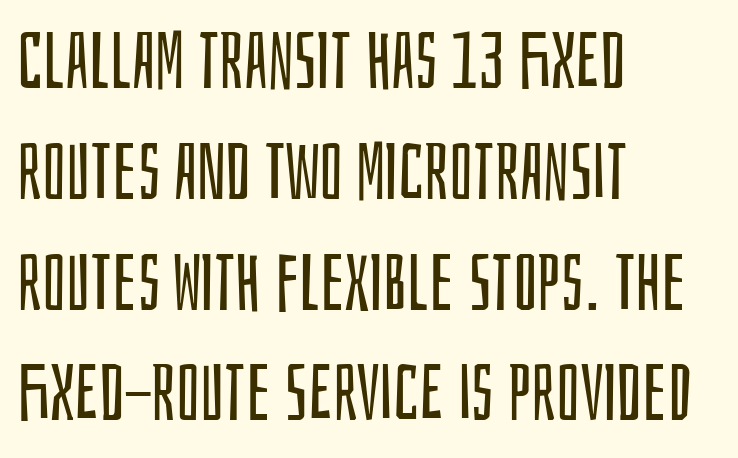
If you measured baseline to baseline, you'd find a middling distance. The gaps between neighbouring characters are ordinary and unremarkable. The weight tops out at a normal text grade. The space directly below the letters is spotless. The typography opts for an upright posture over an oblique one.
